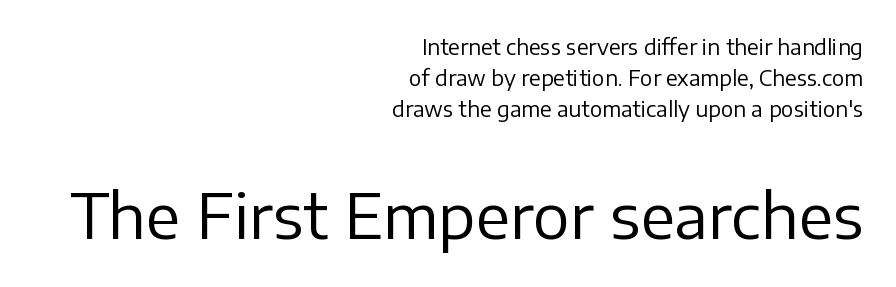
{"serif": "no", "italic": "no", "bold": "no", "weight": "regular", "width": "normal", "stroke_contrast": "low", "x_height": "medium", "monospaced": "no", "underline": "no", "align": "right", "line_spacing": "normal", "line_spacing_ratio": 1.47, "letter_spacing": "normal", "letter_spacing_em": 0.0, "larger_block": "second", "size_ratio": 2.95, "glyph_px": 62}
